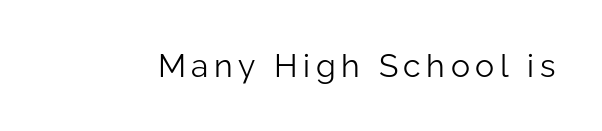
The image shows 32 px light sans-serif type, upright; set not underlined; low stroke contrast and a medium x-height.
